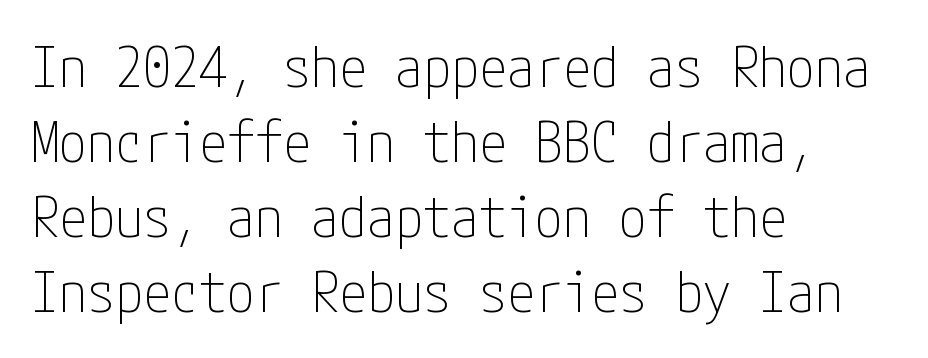
{"serif": "no", "italic": "no", "bold": "no", "weight": "thin", "width": "condensed", "stroke_contrast": "low", "x_height": "medium", "underline": "no", "align": "left", "line_spacing": "normal", "line_spacing_ratio": 1.34, "letter_spacing": "normal", "letter_spacing_em": 0.0, "glyph_px": 56}
